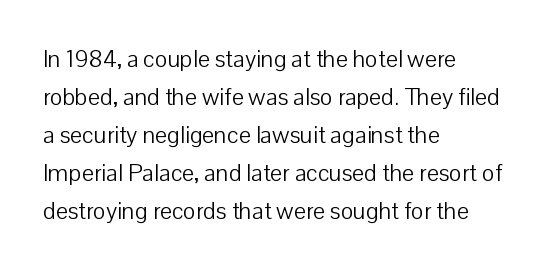
Caption: standard tracking, unaltered. How would I describe the line gaps? Plain and ordinary. Notice how the stems are strictly vertical — no italics here. The typeface has the unassuming heft of standard copy or less. The lines are quadded left.
